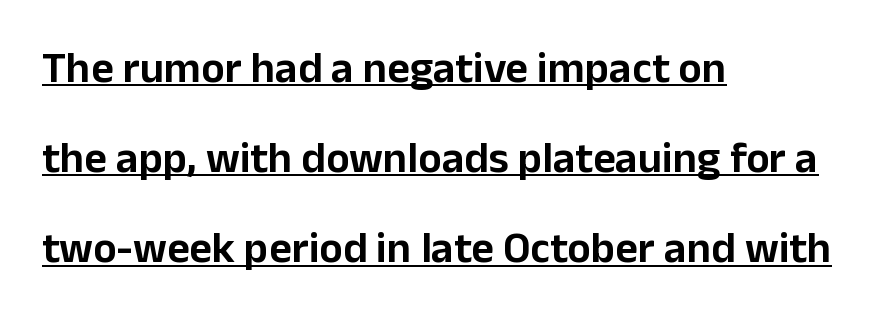
{"serif": "no", "italic": "no", "width": "normal", "stroke_contrast": "low", "x_height": "medium", "monospaced": "no", "underline": "yes", "align": "left", "line_spacing": "loose", "line_spacing_ratio": 2.05, "letter_spacing": "normal", "letter_spacing_em": 0.0, "glyph_px": 44}
